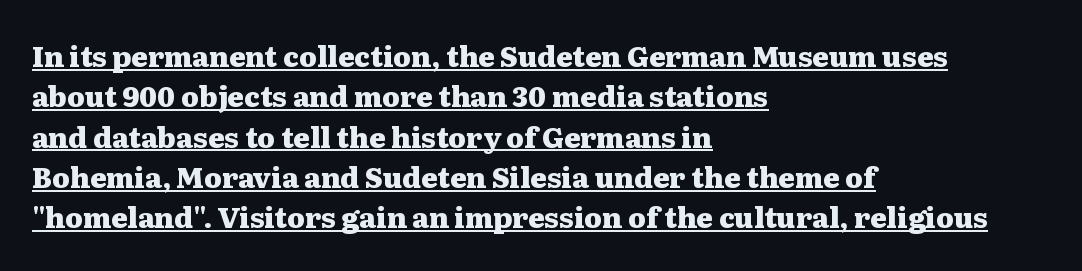
The image shows 28 px heavy, wide serif type, upright; set left-aligned, normal line spacing (1.44x), normal letter spacing, underlined; medium stroke contrast and a medium x-height.
